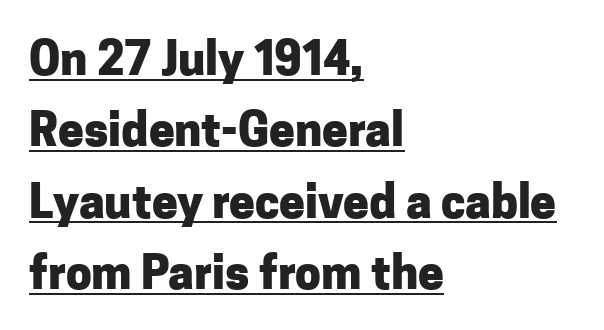
{"serif": "no", "italic": "no", "bold": "yes", "weight": "heavy", "width": "normal", "stroke_contrast": "low", "x_height": "medium", "monospaced": "no", "underline": "yes", "align": "left", "line_spacing": "normal", "line_spacing_ratio": 1.55, "letter_spacing": "normal", "letter_spacing_em": 0.0, "glyph_px": 46}
